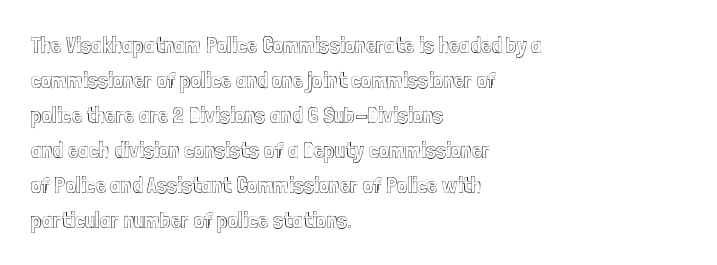
Q: Is the text italic (slanted)? A: No, it is upright.
Q: Is the text underlined? A: No.
Q: How is the paragraph aligned? A: Left-aligned.
Q: Is the spacing between letters normal or unusually wide? A: Normal.
Q: Is the spacing between lines tight, normal or loose? A: Normal.
